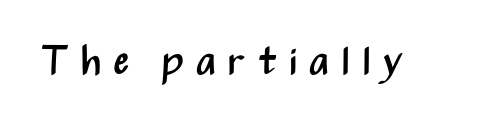
{"serif": "no", "italic": "no", "bold": "no", "weight": "regular", "width": "condensed", "stroke_contrast": "medium", "x_height": "medium", "monospaced": "no", "underline": "no", "letter_spacing": "wide", "letter_spacing_em": 0.28, "glyph_px": 41}
